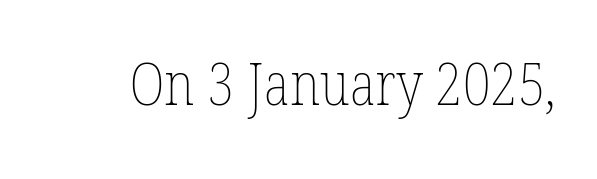
Q: Is the text bold? A: No.
Q: Is the text italic (slanted)? A: No, it is upright.
Q: Is the text underlined? A: No.
Q: Is the spacing between letters normal or unusually wide? A: Normal.
Q: Width (condensed, normal, or wide)? A: Condensed.
Q: Stroke contrast? A: Low.
Q: x-height? A: Medium.
Q: Monospaced? A: No.
